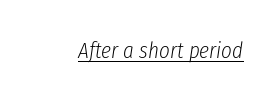
{"italic": "yes", "lean": "right", "slant_degrees": 8, "bold": "no", "underline": "yes", "letter_spacing": "normal", "letter_spacing_em": 0.0, "glyph_px": 23}
